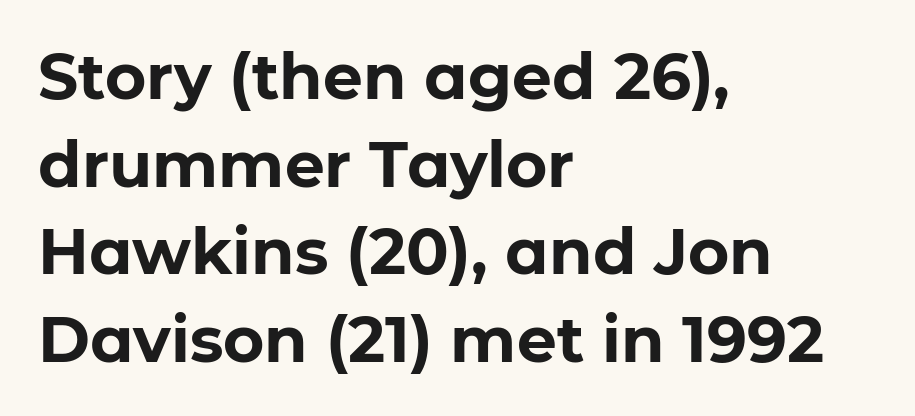
{"serif": "no", "italic": "no", "bold": "yes", "weight": "bold", "width": "normal", "stroke_contrast": "low", "x_height": "medium", "monospaced": "no", "underline": "no", "align": "left", "line_spacing": "normal", "line_spacing_ratio": 1.39, "letter_spacing": "normal", "letter_spacing_em": 0.0, "glyph_px": 63}
